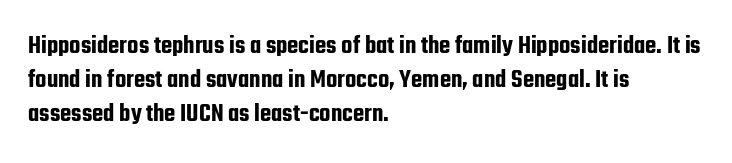
{"italic": "no", "underline": "no", "align": "left", "line_spacing": "normal", "line_spacing_ratio": 1.31, "letter_spacing": "normal", "letter_spacing_em": 0.0, "glyph_px": 26}
